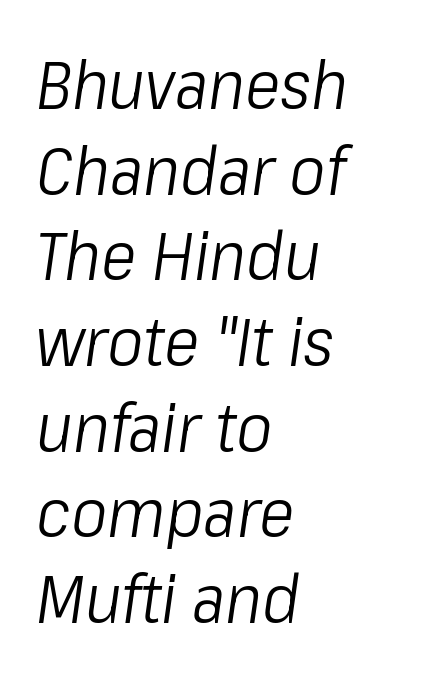
{"italic": "yes", "lean": "right", "slant_degrees": 8, "bold": "no", "weight": "light", "width": "condensed", "stroke_contrast": "low", "x_height": "medium", "monospaced": "no", "underline": "no", "align": "left", "line_spacing": "normal", "line_spacing_ratio": 1.26, "letter_spacing": "normal", "letter_spacing_em": 0.0, "glyph_px": 68}
